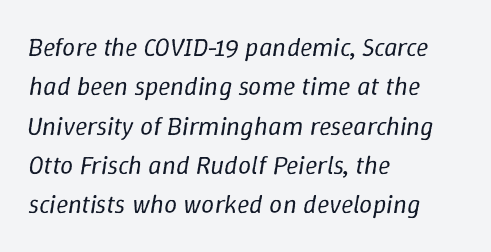
The image shows 26 px text type, italic (leaning right); set left-aligned, normal line spacing (1.51x), normal letter spacing, not underlined.
